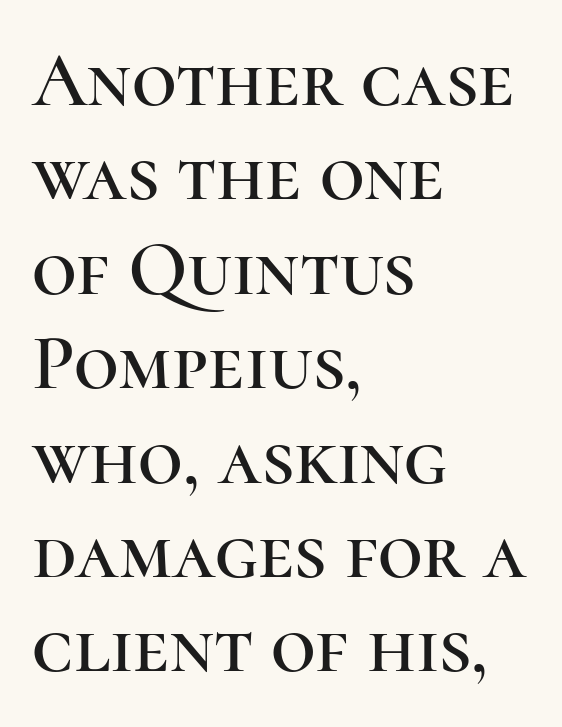
{"serif": "yes", "italic": "no", "width": "normal", "stroke_contrast": "high", "x_height": "medium", "monospaced": "no", "underline": "no", "align": "left", "line_spacing_ratio": 1.21, "letter_spacing": "normal", "letter_spacing_em": 0.0, "glyph_px": 78}
